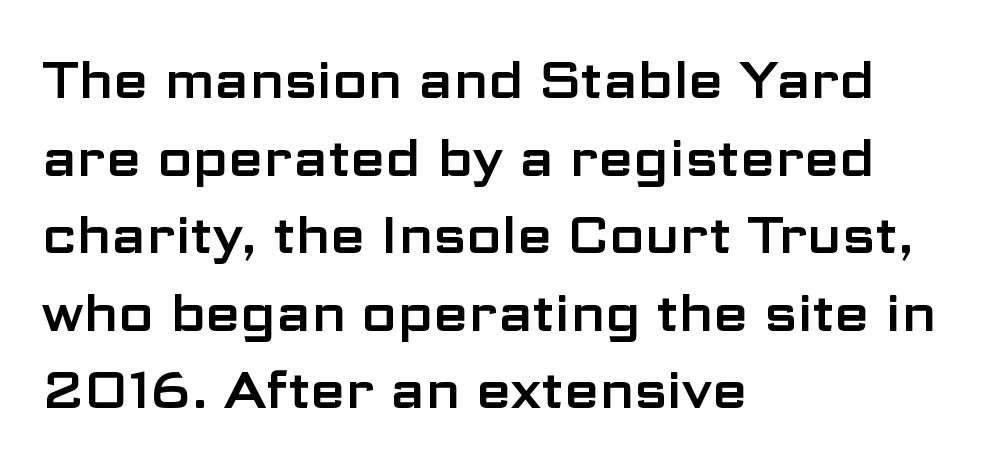
{"serif": "no", "italic": "no", "width": "wide", "stroke_contrast": "low", "x_height": "medium", "monospaced": "no", "underline": "no", "align": "left", "line_spacing": "normal", "line_spacing_ratio": 1.52, "letter_spacing": "normal", "letter_spacing_em": 0.0, "glyph_px": 51}
